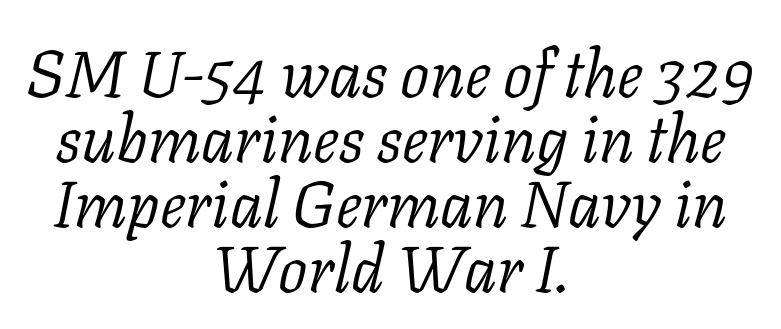
The font family rendered here belongs to the serif group. This sample trades vertical openness for compactness between lines. Weight: not bold — regular or lighter. The rendering positions every line midway between the sides.
